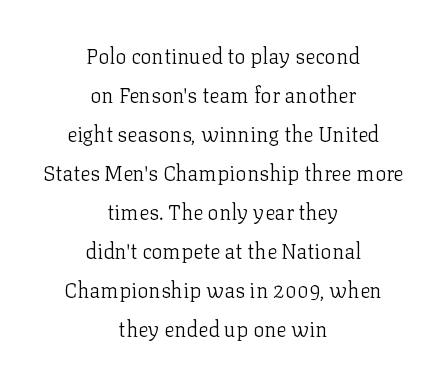
The image shows 21 px text type, upright; set centered, line spacing 1.86x, normal letter spacing, not underlined.
